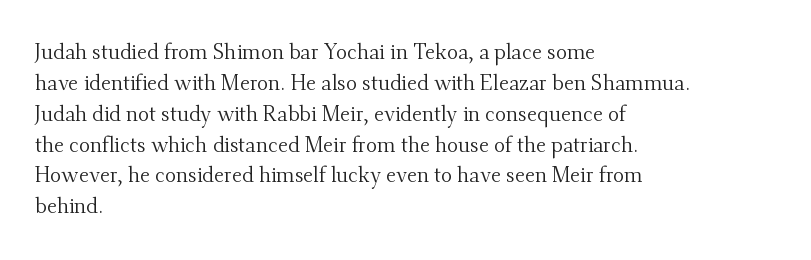
The image shows 21 px text type, upright; set left-aligned, normal line spacing (1.47x), normal letter spacing, not underlined.
